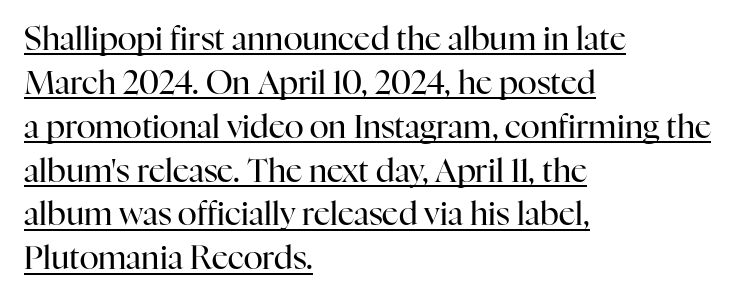
Q: Is the text bold? A: No.
Q: Is the text italic (slanted)? A: No, it is upright.
Q: Is the typeface a serif or a sans-serif typeface? A: Serif.
Q: Is the text underlined? A: Yes.
Q: How is the paragraph aligned? A: Left-aligned.
Q: Is the spacing between letters normal or unusually wide? A: Normal.
Q: Is the spacing between lines tight, normal or loose? A: Normal.
Q: Width (condensed, normal, or wide)? A: Normal.
Q: Stroke contrast? A: High.
Q: x-height? A: Medium.
Q: Monospaced? A: No.
